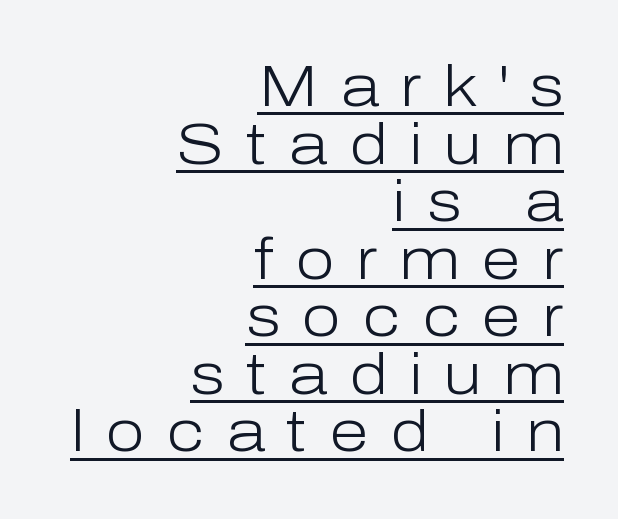
Q: Is the text bold? A: No.
Q: Is the text italic (slanted)? A: No, it is upright.
Q: Is the typeface a serif or a sans-serif typeface? A: Sans-serif.
Q: Is the text underlined? A: Yes.
Q: How is the paragraph aligned? A: Right-aligned.
Q: Is the spacing between letters normal or unusually wide? A: Unusually wide.
Q: Is the spacing between lines tight, normal or loose? A: Tight.
Q: Width (condensed, normal, or wide)? A: Normal.
Q: Stroke contrast? A: Low.
Q: x-height? A: Medium.
Q: Monospaced? A: No.
